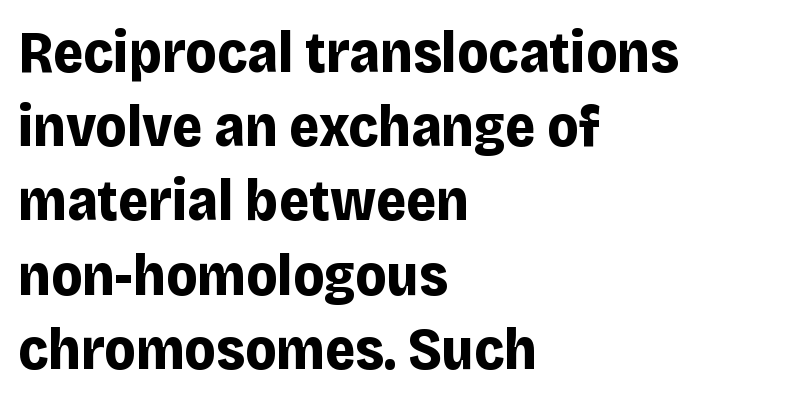
{"serif": "no", "italic": "no", "bold": "yes", "weight": "bold", "width": "normal", "stroke_contrast": "low", "x_height": "large", "monospaced": "no", "underline": "no", "align": "left", "line_spacing": "normal", "line_spacing_ratio": 1.28, "letter_spacing": "normal", "letter_spacing_em": 0.0, "glyph_px": 58}
